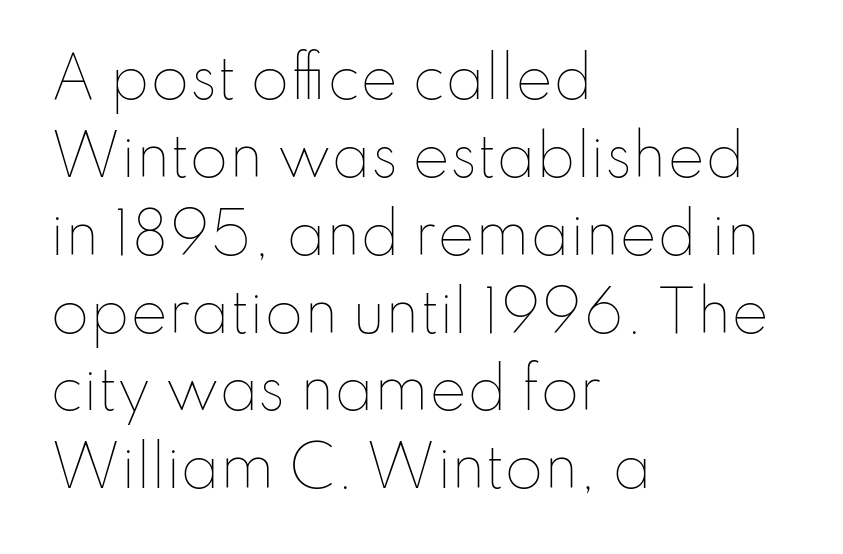
Q: Is the text bold? A: No.
Q: Is the text italic (slanted)? A: No, it is upright.
Q: Is the text underlined? A: No.
Q: How is the paragraph aligned? A: Left-aligned.
Q: Is the spacing between letters normal or unusually wide? A: Normal.
Q: Is the spacing between lines tight, normal or loose? A: Normal.
Q: Width (condensed, normal, or wide)? A: Normal.
Q: Stroke contrast? A: Low.
Q: x-height? A: Small.
Q: Monospaced? A: No.
